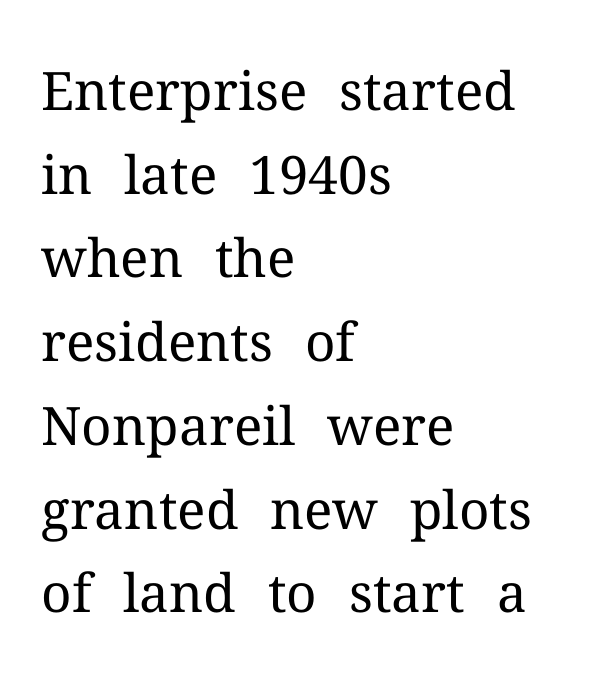
Q: Is the text bold? A: No.
Q: Is the text italic (slanted)? A: No, it is upright.
Q: Is the typeface a serif or a sans-serif typeface? A: Serif.
Q: Is the text underlined? A: No.
Q: How is the paragraph aligned? A: Left-aligned.
Q: Is the spacing between letters normal or unusually wide? A: Normal.
Q: Is the spacing between lines tight, normal or loose? A: Normal.
Q: Width (condensed, normal, or wide)? A: Normal.
Q: Stroke contrast? A: Medium.
Q: x-height? A: Medium.
Q: Monospaced? A: No.
